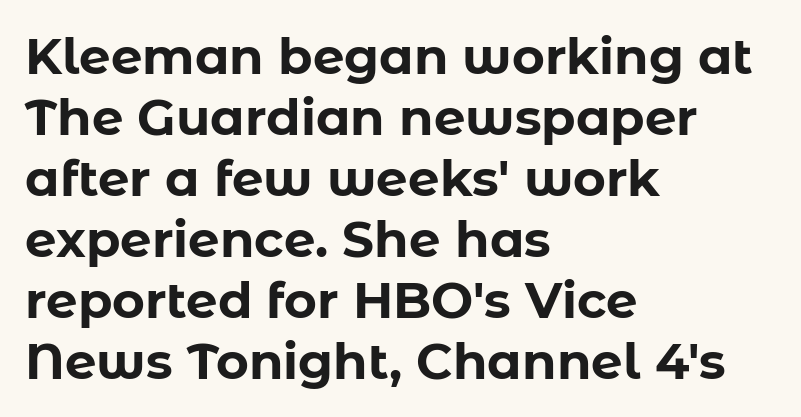
The image shows 50 px bold sans-serif type, upright; set left-aligned, line spacing 1.22x, normal letter spacing, not underlined; low stroke contrast and a medium x-height.
